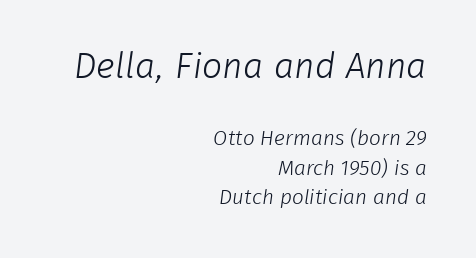
The image shows 36 px light sans-serif type; set right-aligned, normal line spacing (1.4x), normal letter spacing, not underlined; the first (top) block is 1.71x larger; low stroke contrast and a medium x-height.
